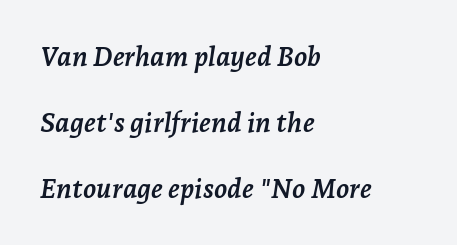
Q: Is the text bold? A: Yes.
Q: Is the text italic (slanted)? A: Yes, it leans right by about 7 degrees.
Q: Is the text underlined? A: No.
Q: How is the paragraph aligned? A: Left-aligned.
Q: Is the spacing between letters normal or unusually wide? A: Normal.
Q: Is the spacing between lines tight, normal or loose? A: Loose.
